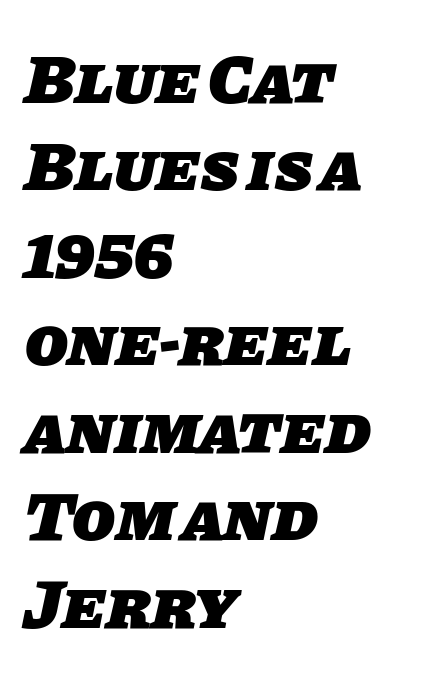
{"bold": "yes", "weight": "heavy", "width": "normal", "stroke_contrast": "low", "x_height": "large", "monospaced": "no", "underline": "no", "align": "left", "line_spacing": "normal", "line_spacing_ratio": 1.25, "letter_spacing": "normal", "letter_spacing_em": 0.0, "glyph_px": 70}
